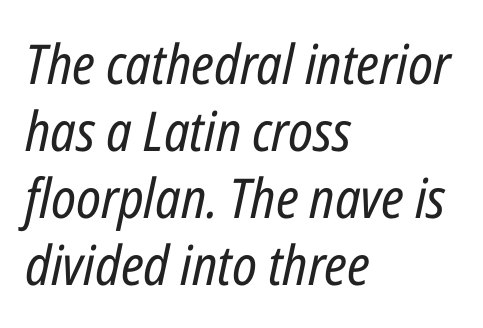
You can tell it's italic because the verticals aren't actually vertical. The letterforms sit at book weight or below. Each letter keeps its own natural width here, so spacing adapts to shape. The face used here is rendered with its standard letterfit. Just letters on the line, the space beneath them empty. Visually the block forms a straight wall on the left and a jagged coastline on the right.
